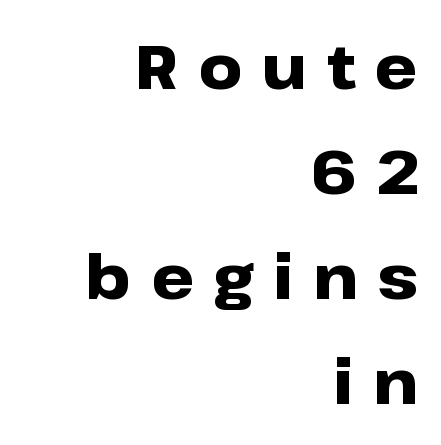
Looks like regular typesetting: each glyph gets only the width it needs. The rendering shows plain stroke endings on the letterforms — a sans-serif design. Plain, unruled lines of type. Words appear elongated and porous because spacing is wide. Do the letters lean? They stand straight.
